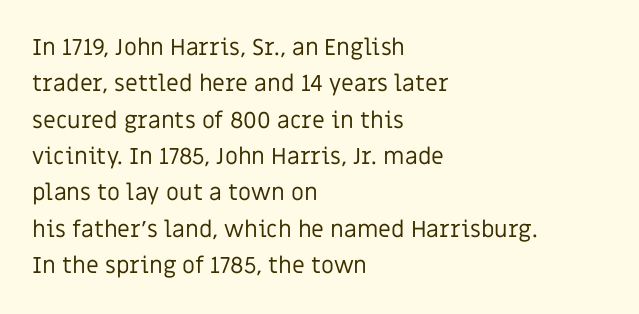
The image shows 23 px text type, upright; set left-aligned, normal line spacing (1.58x), normal letter spacing, not underlined.
